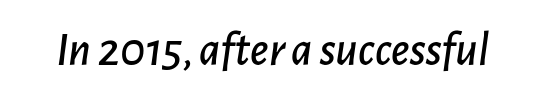
Q: Is the text italic (slanted)? A: Yes, it leans right by about 7 degrees.
Q: Is the text underlined? A: No.
Q: Is the spacing between letters normal or unusually wide? A: Normal.
Q: Width (condensed, normal, or wide)? A: Normal.
Q: Stroke contrast? A: Low.
Q: x-height? A: Medium.
Q: Monospaced? A: No.
